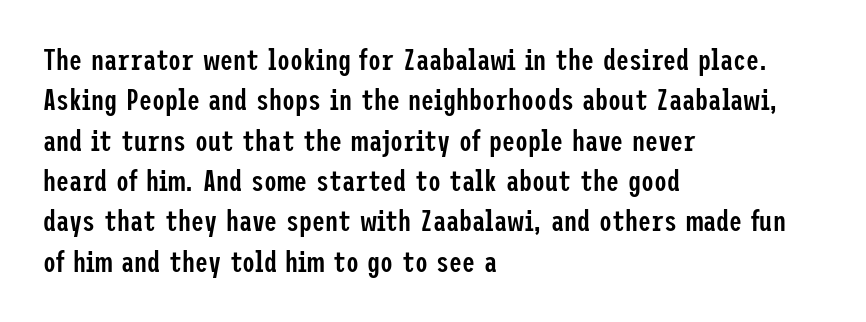
The image shows 29 px semibold, condensed sans-serif type, upright; set left-aligned, normal line spacing (1.39x), normal letter spacing, not underlined; low stroke contrast and a medium x-height.
